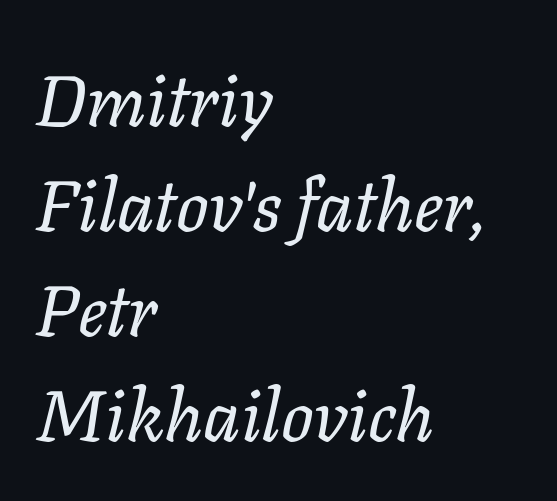
{"italic": "yes", "lean": "right", "slant_degrees": 11, "bold": "no", "weight": "regular", "width": "normal", "stroke_contrast": "low", "x_height": "medium", "monospaced": "no", "underline": "no", "align": "left", "line_spacing": "normal", "line_spacing_ratio": 1.46, "letter_spacing": "normal", "letter_spacing_em": 0.0, "glyph_px": 72}
